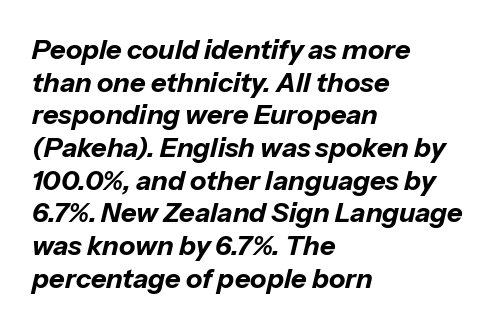
The image shows 27 px bold type, italic (leaning right); set left-aligned, line spacing 1.21x, normal letter spacing, not underlined.
